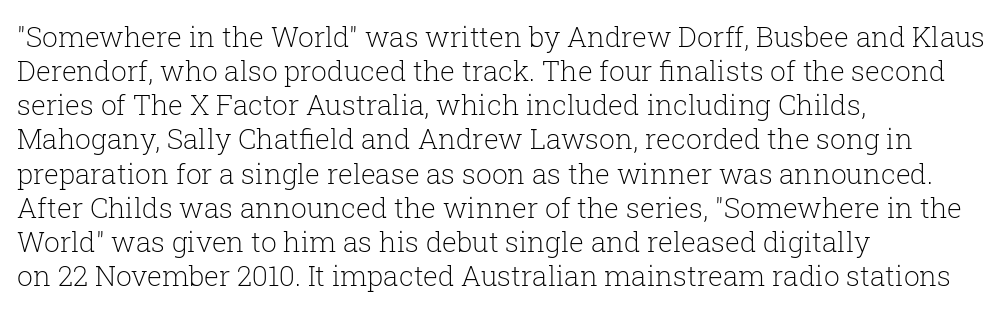
Underlining? Definitely not there. Character widths vary here, with narrow letters taking less room than wide ones. The font's upright variant was chosen for this text. Every row of glyphs begins at an identical x-position on the left.
